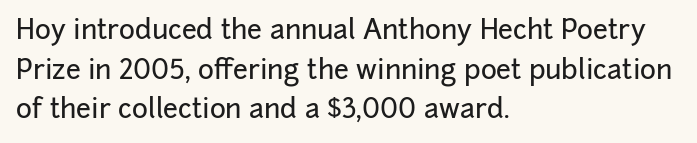
The image shows 27 px text type, upright; set left-aligned, normal line spacing (1.47x), normal letter spacing, not underlined.
